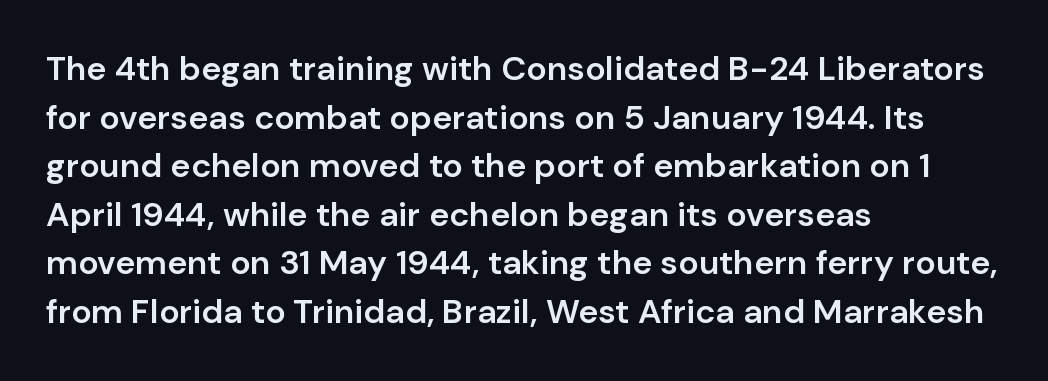
The image shows 34 px semibold sans-serif type, upright; set left-aligned, normal line spacing (1.43x), normal letter spacing, not underlined; low stroke contrast and a medium x-height.
